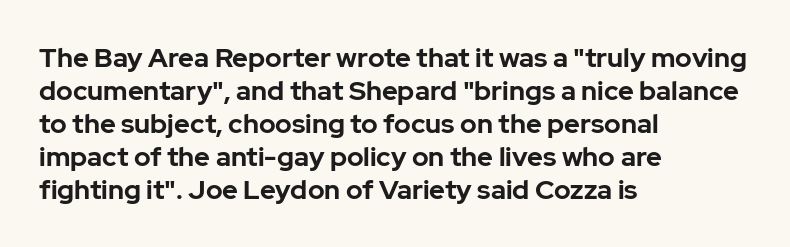
The image shows 27 px bold type, upright; set left-aligned, line spacing 1.22x, normal letter spacing, not underlined.
